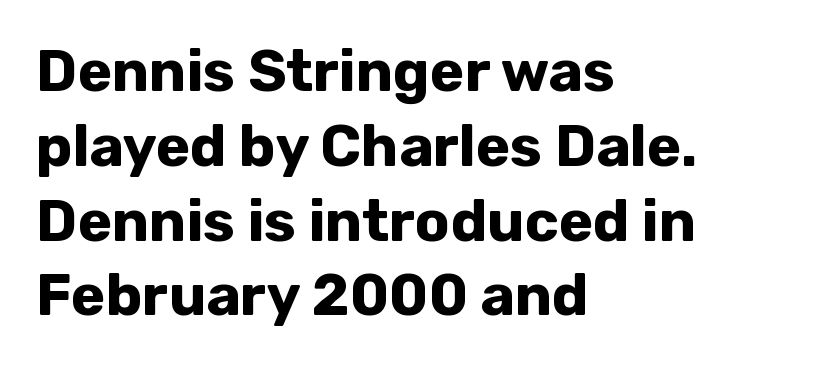
The image shows 58 px bold sans-serif type, upright; set left-aligned, normal line spacing (1.29x), normal letter spacing, not underlined; low stroke contrast and a medium x-height.
